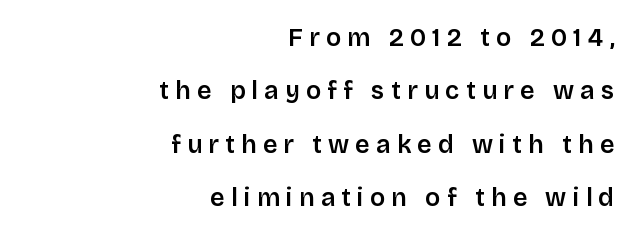
Q: Is the text bold? A: Semi-bold.
Q: Is the text italic (slanted)? A: No, it is upright.
Q: Is the text underlined? A: No.
Q: How is the paragraph aligned? A: Right-aligned.
Q: Is the spacing between letters normal or unusually wide? A: Unusually wide.
Q: Is the spacing between lines tight, normal or loose? A: Loose.
